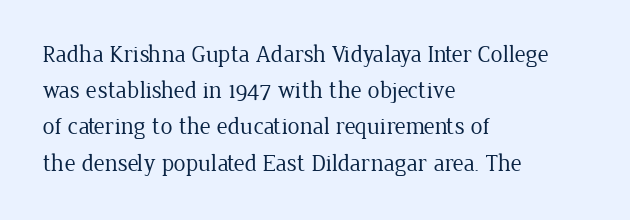
Default kerning and tracking; the words read as compact shapes. Tall strokes in this sample are plumb rather than angled. This rendering uses left alignment, leaving the right contour irregular. Students, observe: this is what conventionally led text looks like. Each stroke keeps to a modest, everyday thickness or less. Honestly, there is no underline to notice here at all.
